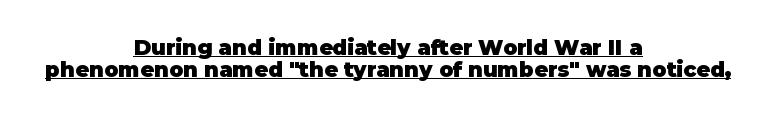
{"italic": "no", "bold": "yes", "underline": "yes", "align": "center", "line_spacing": "tight", "line_spacing_ratio": 1.05, "letter_spacing": "normal", "letter_spacing_em": 0.0, "glyph_px": 21}
